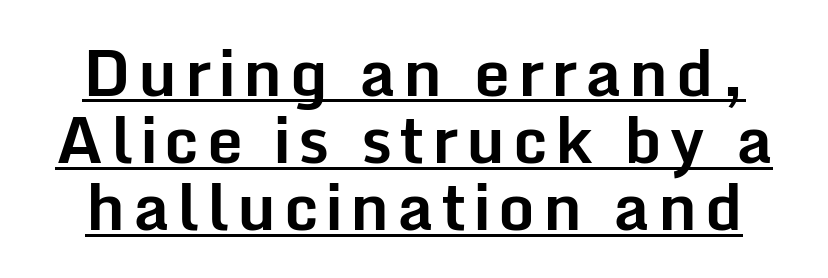
Q: Is the text bold? A: Yes.
Q: Is the text italic (slanted)? A: No, it is upright.
Q: Is the typeface a serif or a sans-serif typeface? A: Sans-serif.
Q: Is the text underlined? A: Yes.
Q: How is the paragraph aligned? A: Centered.
Q: Is the spacing between lines tight, normal or loose? A: Tight.
Q: Width (condensed, normal, or wide)? A: Normal.
Q: Stroke contrast? A: Low.
Q: x-height? A: Medium.
Q: Monospaced? A: No.
